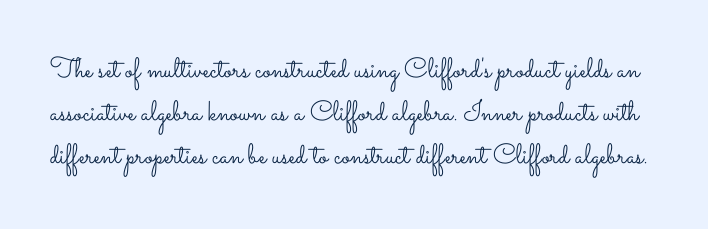
{"bold": "no", "weight": "light", "width": "wide", "stroke_contrast": "low", "x_height": "small", "monospaced": "no", "underline": "no", "line_spacing": "normal", "line_spacing_ratio": 1.54, "letter_spacing": "normal", "letter_spacing_em": 0.0, "glyph_px": 28}
